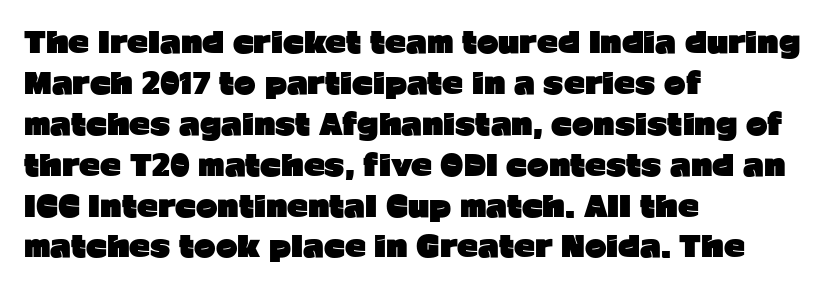
The image shows 29 px heavy sans-serif type, upright; set left-aligned, normal line spacing (1.41x), normal letter spacing, not underlined; low stroke contrast and a medium x-height.
